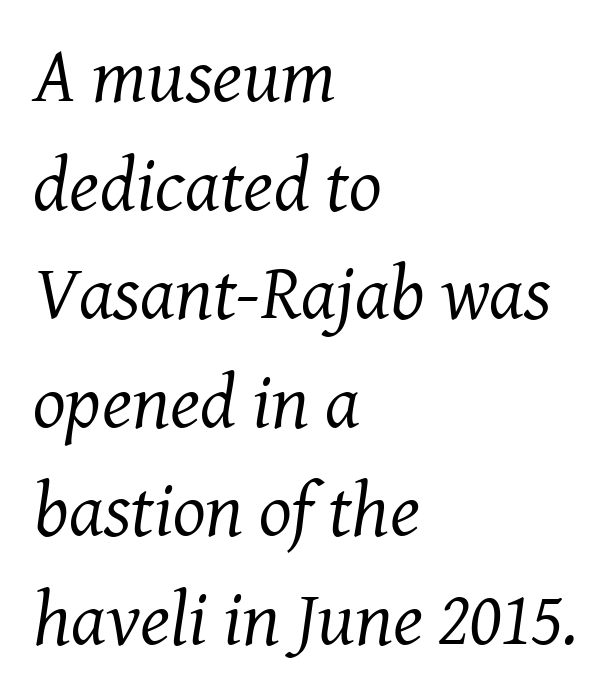
In terms of letterform style, serifs are clearly present. Stroke thickness stays within the range of a standard reading face or lighter. Short and long lines alike share a common starting point at left. Words appear dense and cohesive because spacing is normal. The letters are slanted; this is an italic face.
